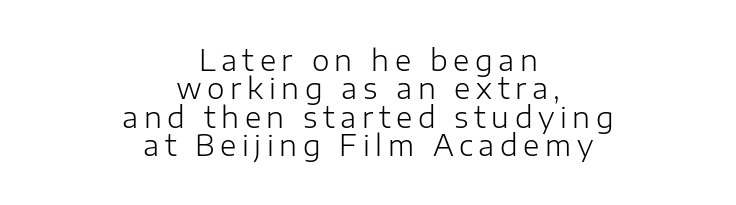
The image shows 28 px light sans-serif type, upright; set centered, tight line spacing (1.01x), unusually wide letter spacing (+0.2 em), not underlined; low stroke contrast and a medium x-height.
